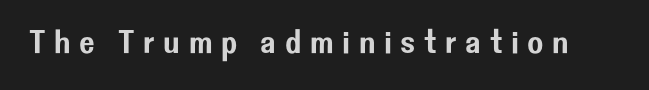
Q: Is the text italic (slanted)? A: No, it is upright.
Q: Is the typeface a serif or a sans-serif typeface? A: Sans-serif.
Q: Is the text underlined? A: No.
Q: Is the spacing between letters normal or unusually wide? A: Unusually wide.
Q: Width (condensed, normal, or wide)? A: Normal.
Q: Stroke contrast? A: Low.
Q: x-height? A: Medium.
Q: Monospaced? A: No.
